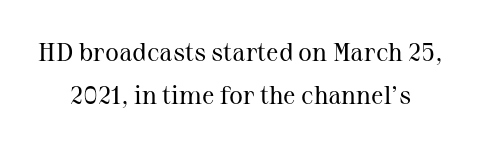
Q: Is the text bold? A: No.
Q: Is the text italic (slanted)? A: No, it is upright.
Q: Is the text underlined? A: No.
Q: Is the spacing between letters normal or unusually wide? A: Normal.
Q: Is the spacing between lines tight, normal or loose? A: Normal.
